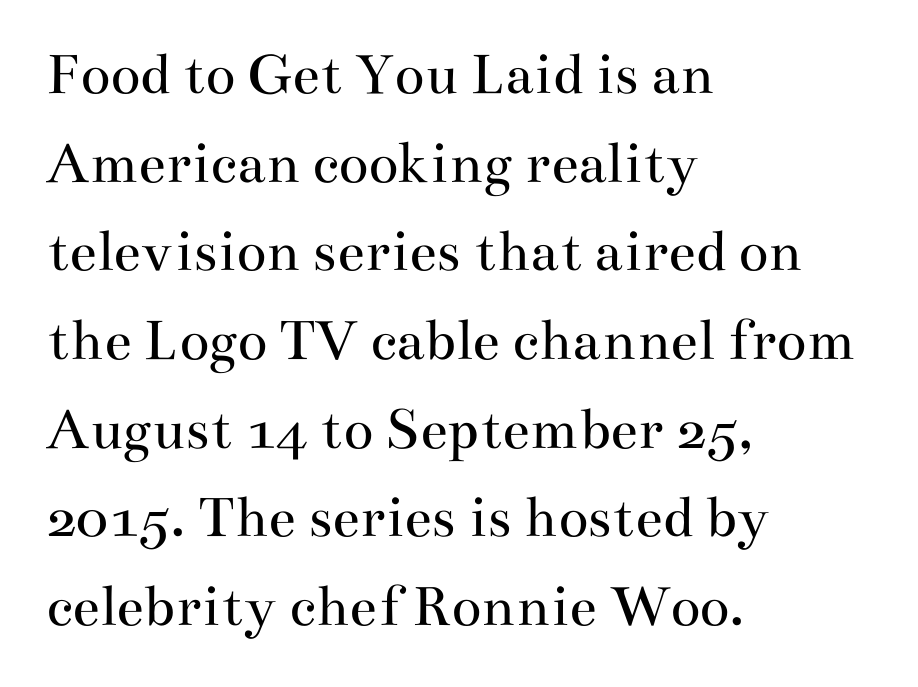
The image shows 62 px regular-weight, wide serif type, upright; set left-aligned, normal line spacing (1.43x), normal letter spacing, not underlined; medium stroke contrast and a small x-height.
